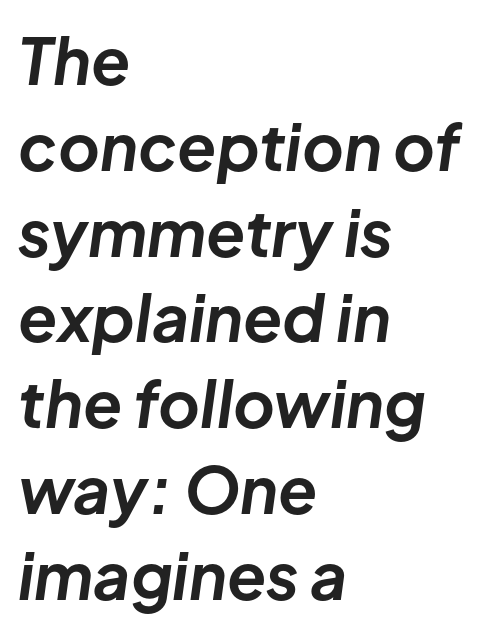
Q: Is the text bold? A: Yes.
Q: Is the text italic (slanted)? A: Yes, it leans right by about 8 degrees.
Q: Is the text underlined? A: No.
Q: How is the paragraph aligned? A: Left-aligned.
Q: Is the spacing between letters normal or unusually wide? A: Normal.
Q: Is the spacing between lines tight, normal or loose? A: Normal.
Q: Width (condensed, normal, or wide)? A: Normal.
Q: Stroke contrast? A: Low.
Q: x-height? A: Medium.
Q: Monospaced? A: No.
